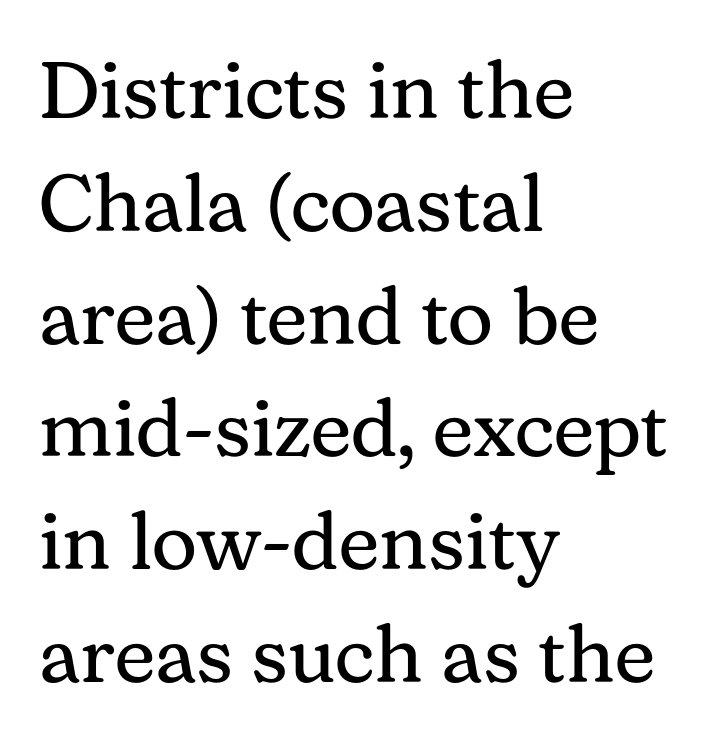
{"serif": "yes", "italic": "no", "bold": "no", "weight": "regular", "width": "normal", "stroke_contrast": "medium", "x_height": "medium", "monospaced": "no", "underline": "no", "align": "left", "line_spacing": "normal", "line_spacing_ratio": 1.41, "letter_spacing": "normal", "letter_spacing_em": 0.0, "glyph_px": 80}
